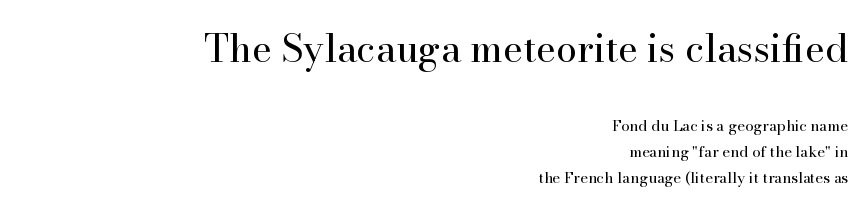
{"serif": "yes", "italic": "no", "bold": "no", "weight": "regular", "width": "normal", "stroke_contrast": "high", "x_height": "small", "monospaced": "no", "underline": "no", "align": "right", "line_spacing_ratio": 1.71, "letter_spacing": "normal", "letter_spacing_em": 0.0, "larger_block": "first", "size_ratio": 2.53, "glyph_px": 38}
